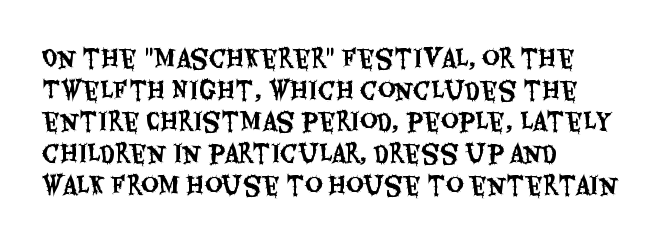
The letterforms sit shoulder to shoulder at normal distance. In terms of leading, this rendering sits right in the middle. The rendering anchors every line to the left-hand side. Style check: upright.
